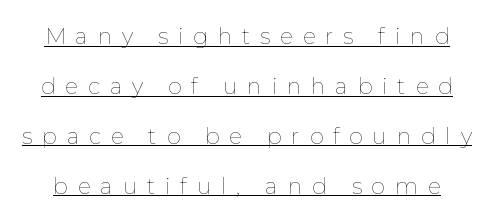
{"italic": "no", "bold": "no", "underline": "yes", "line_spacing": "loose", "line_spacing_ratio": 2.27, "letter_spacing": "wide", "letter_spacing_em": 0.44, "glyph_px": 22}
